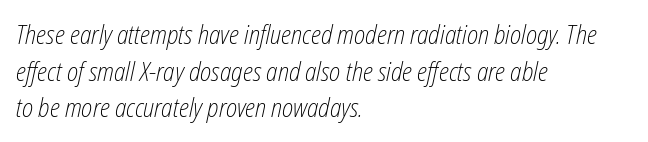
{"italic": "yes", "lean": "right", "slant_degrees": 12, "bold": "no", "underline": "no", "align": "left", "line_spacing": "normal", "line_spacing_ratio": 1.41, "letter_spacing": "normal", "letter_spacing_em": 0.0, "glyph_px": 26}
